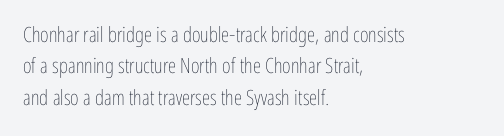
Q: Is the text bold? A: No.
Q: Is the text italic (slanted)? A: No, it is upright.
Q: Is the text underlined? A: No.
Q: How is the paragraph aligned? A: Left-aligned.
Q: Is the spacing between letters normal or unusually wide? A: Normal.
Q: Is the spacing between lines tight, normal or loose? A: Normal.
